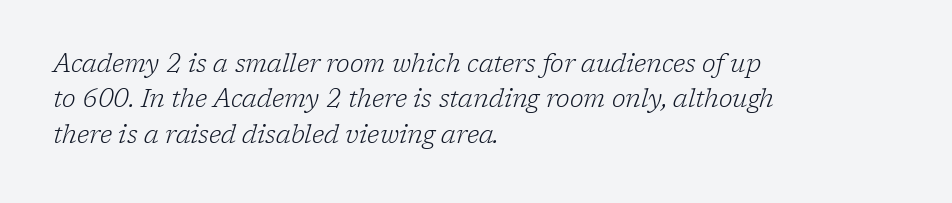
The image shows 25 px text type, italic (leaning right); set left-aligned, normal line spacing (1.42x), normal letter spacing, not underlined.
